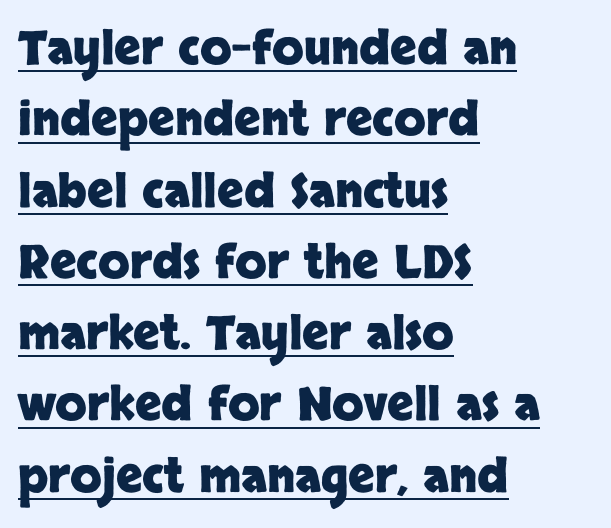
Q: Is the text bold? A: Yes.
Q: Is the text italic (slanted)? A: No, it is upright.
Q: Is the typeface a serif or a sans-serif typeface? A: Sans-serif.
Q: Is the text underlined? A: Yes.
Q: How is the paragraph aligned? A: Left-aligned.
Q: Is the spacing between letters normal or unusually wide? A: Normal.
Q: Is the spacing between lines tight, normal or loose? A: Normal.
Q: Width (condensed, normal, or wide)? A: Normal.
Q: Stroke contrast? A: Low.
Q: x-height? A: Large.
Q: Monospaced? A: No.
